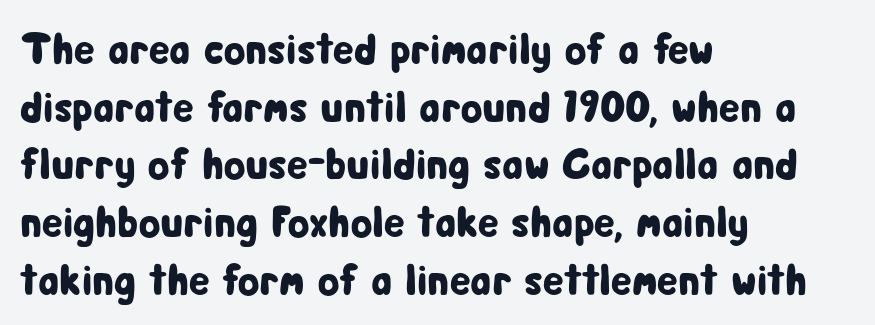
The image shows 44 px condensed sans-serif type, upright; set left-aligned, normal line spacing (1.31x), normal letter spacing, not underlined; low stroke contrast and a medium x-height.
